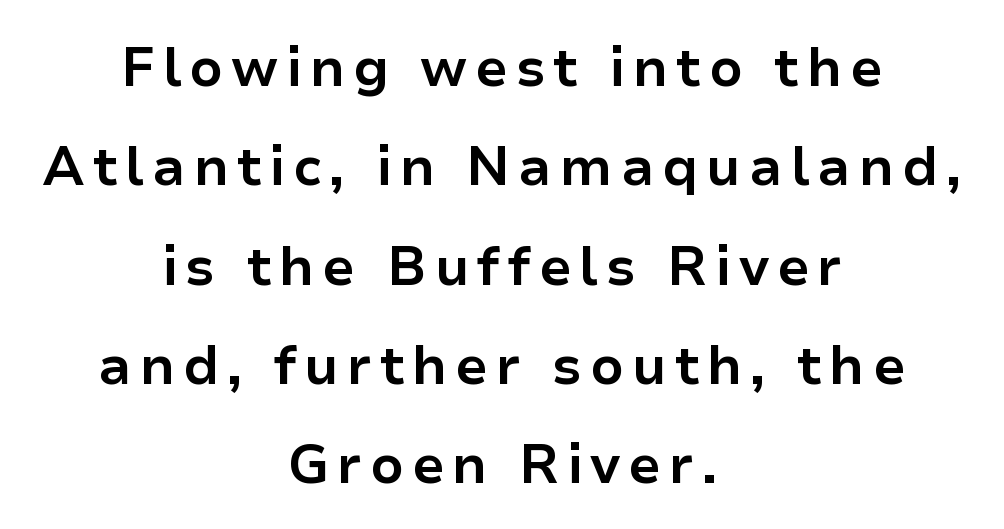
Q: Is the text bold? A: Yes.
Q: Is the text italic (slanted)? A: No, it is upright.
Q: Is the typeface a serif or a sans-serif typeface? A: Sans-serif.
Q: Is the text underlined? A: No.
Q: How is the paragraph aligned? A: Centered.
Q: Width (condensed, normal, or wide)? A: Normal.
Q: Stroke contrast? A: Low.
Q: x-height? A: Medium.
Q: Monospaced? A: No.
